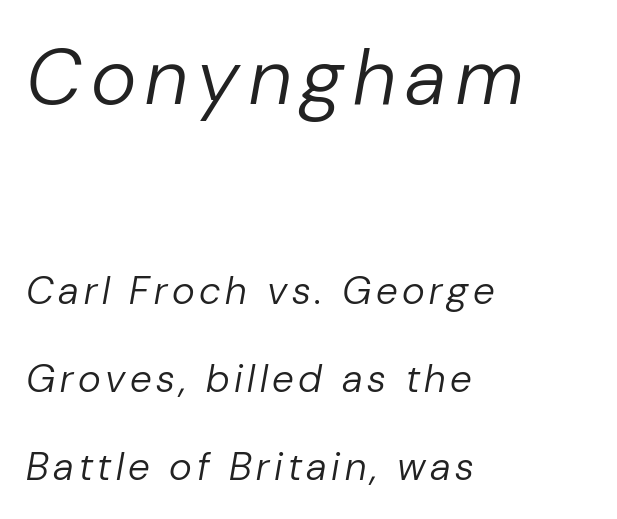
Q: Is the text bold? A: No.
Q: Is the text italic (slanted)? A: Yes, it leans right by about 10 degrees.
Q: Is the text underlined? A: No.
Q: How is the paragraph aligned? A: Left-aligned.
Q: Is the spacing between lines tight, normal or loose? A: Loose.
Q: Which block of text is set in a larger size, the first (top) or the second (bottom)? A: The first (top) one.
Q: Width (condensed, normal, or wide)? A: Normal.
Q: Stroke contrast? A: Low.
Q: x-height? A: Medium.
Q: Monospaced? A: No.
